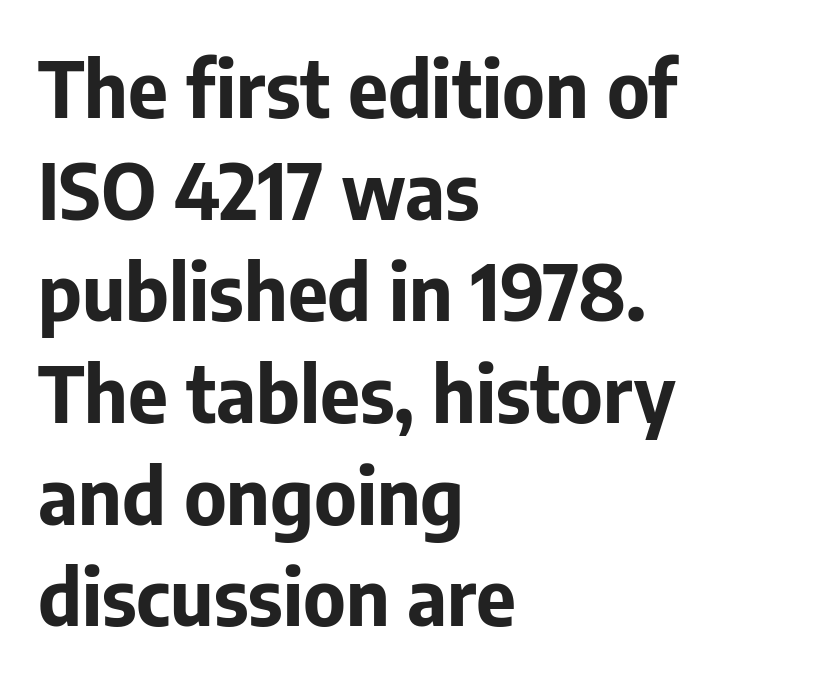
These lines stack with their left ends in a neat column. Quick note: not italic, upright. The rendering shows plain stroke endings on the letterforms — a sans-serif design. The rendering uses natural spacing where letterforms have individual widths. If you measured baseline to baseline, you'd find a middling distance.
